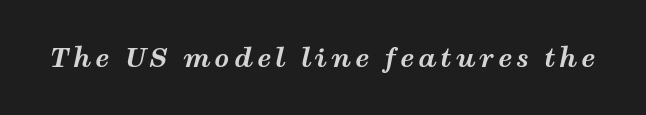
Q: Is the text bold? A: Yes.
Q: Is the text italic (slanted)? A: Yes, it leans right by about 12 degrees.
Q: Is the text underlined? A: No.
